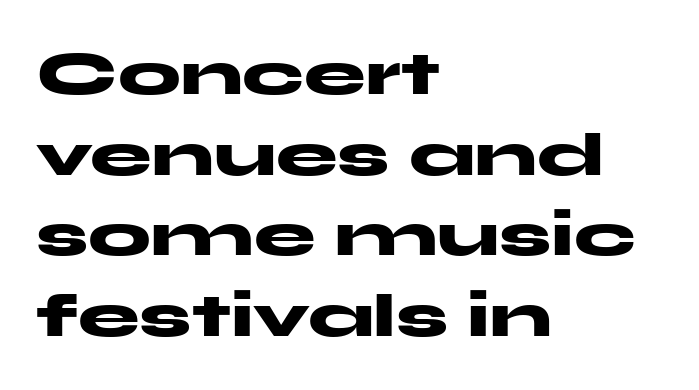
{"serif": "no", "italic": "no", "bold": "yes", "weight": "heavy", "width": "wide", "stroke_contrast": "medium", "x_height": "medium", "monospaced": "no", "underline": "no", "align": "left", "line_spacing": "normal", "line_spacing_ratio": 1.3, "letter_spacing": "normal", "letter_spacing_em": 0.0, "glyph_px": 62}
